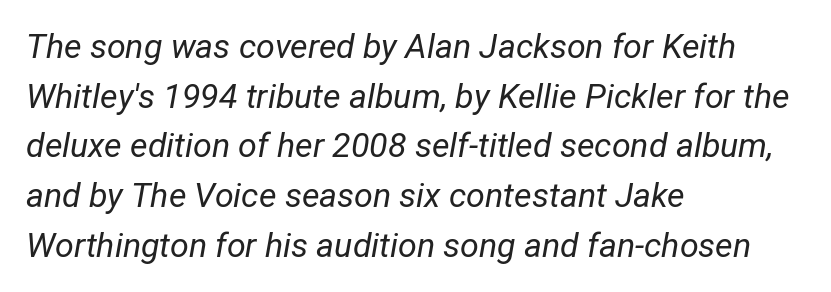
The image shows 34 px regular-weight, condensed type, italic (leaning right); set left-aligned, normal line spacing (1.46x), normal letter spacing, not underlined; low stroke contrast and a medium x-height.
